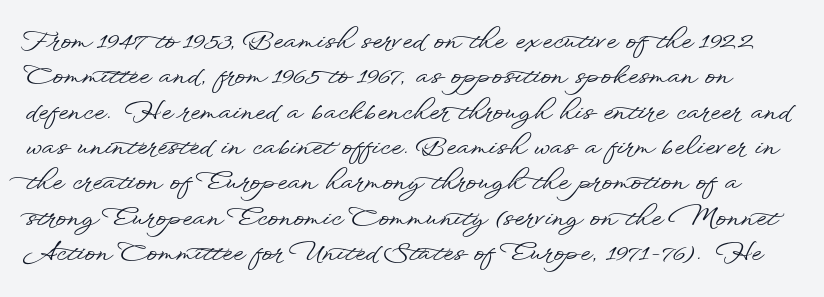
{"underline": "no", "line_spacing": "normal", "line_spacing_ratio": 1.36, "letter_spacing": "normal", "letter_spacing_em": 0.0, "glyph_px": 26}
